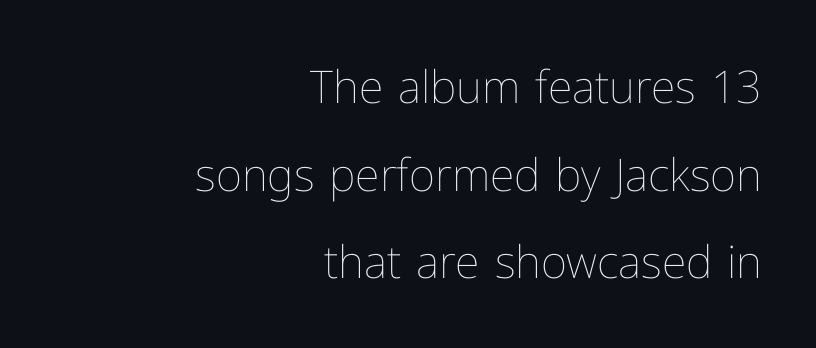
Q: Is the text bold? A: No.
Q: Is the text italic (slanted)? A: No, it is upright.
Q: Is the text underlined? A: No.
Q: How is the paragraph aligned? A: Right-aligned.
Q: Is the spacing between letters normal or unusually wide? A: Normal.
Q: Is the spacing between lines tight, normal or loose? A: Loose.
Q: Width (condensed, normal, or wide)? A: Normal.
Q: Stroke contrast? A: Low.
Q: x-height? A: Medium.
Q: Monospaced? A: No.
